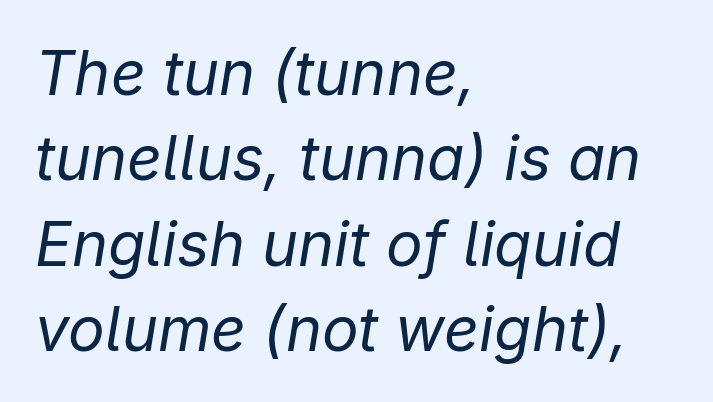
{"italic": "yes", "lean": "right", "slant_degrees": 9, "bold": "no", "weight": "regular", "width": "normal", "stroke_contrast": "low", "x_height": "medium", "monospaced": "no", "underline": "no", "align": "left", "line_spacing": "normal", "line_spacing_ratio": 1.4, "letter_spacing": "normal", "letter_spacing_em": 0.0, "glyph_px": 61}
